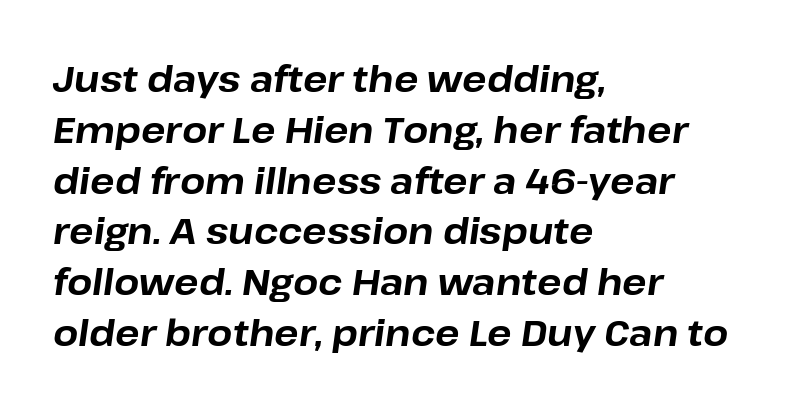
Q: Is the text bold? A: Yes.
Q: Is the text italic (slanted)? A: Yes, it leans right by about 8 degrees.
Q: Is the text underlined? A: No.
Q: How is the paragraph aligned? A: Left-aligned.
Q: Is the spacing between letters normal or unusually wide? A: Normal.
Q: Is the spacing between lines tight, normal or loose? A: Normal.
Q: Width (condensed, normal, or wide)? A: Normal.
Q: Stroke contrast? A: Low.
Q: x-height? A: Medium.
Q: Monospaced? A: No.
